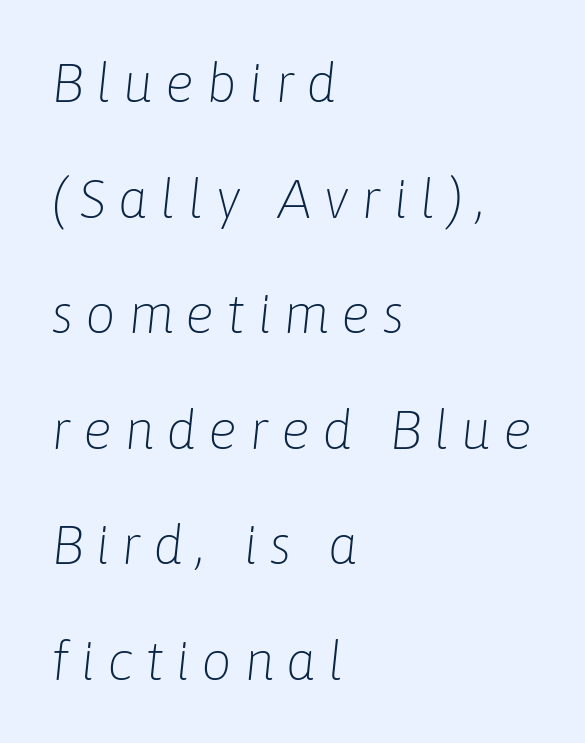
Here the glyphs are tracked loosely, breaking word shapes into spaced letters. Notice how the stems are inclined rather than vertical — that's the hallmark of italics. The typesetting does not lean heavy: it is not bold. The setting favours the left margin, as ordinary paragraphs usually do.
